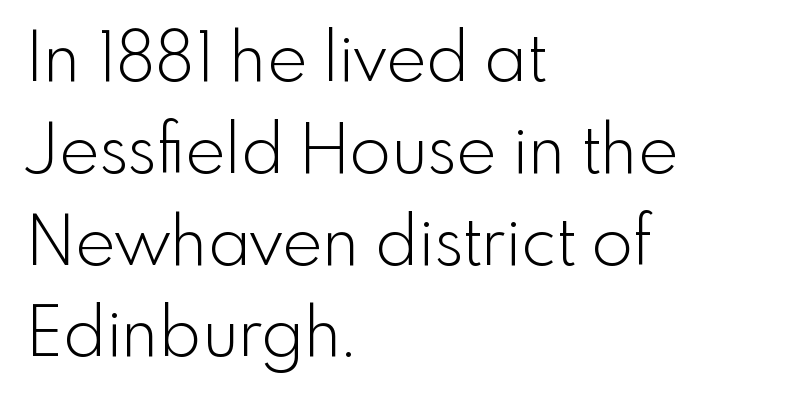
Q: Is the text bold? A: No.
Q: Is the text italic (slanted)? A: No, it is upright.
Q: Is the typeface a serif or a sans-serif typeface? A: Sans-serif.
Q: Is the text underlined? A: No.
Q: How is the paragraph aligned? A: Left-aligned.
Q: Is the spacing between letters normal or unusually wide? A: Normal.
Q: Is the spacing between lines tight, normal or loose? A: Normal.
Q: Width (condensed, normal, or wide)? A: Normal.
Q: x-height? A: Small.
Q: Monospaced? A: No.
